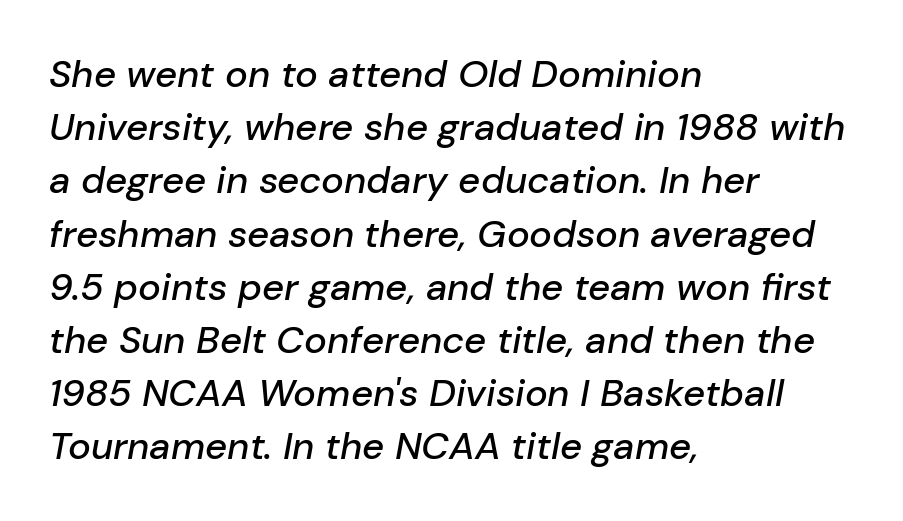
The image shows 38 px text type, italic (leaning right); set left-aligned, normal line spacing (1.4x), normal letter spacing, not underlined; low stroke contrast and a medium x-height.
